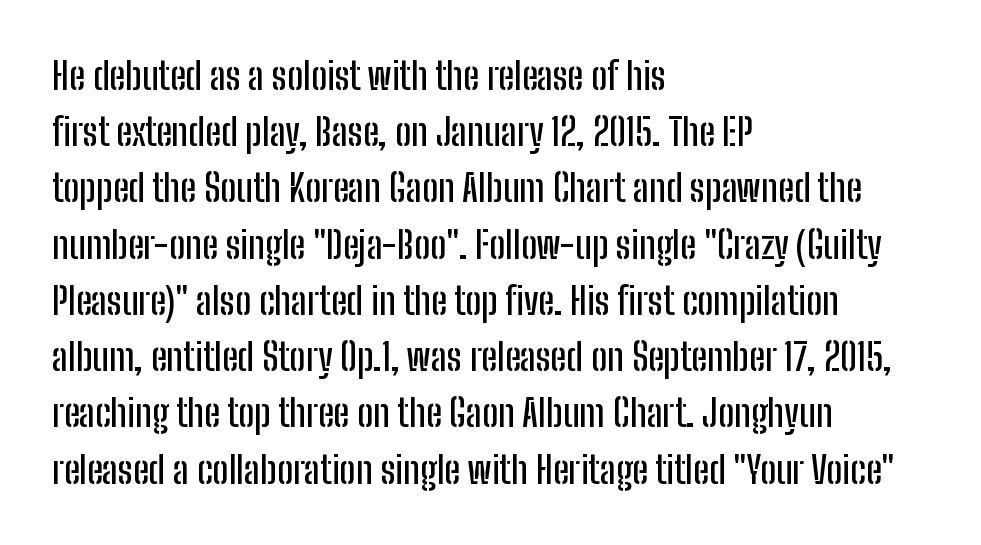
The image shows 38 px condensed sans-serif type, upright; set left-aligned, normal line spacing (1.48x), normal letter spacing, not underlined; low stroke contrast and a medium x-height.
